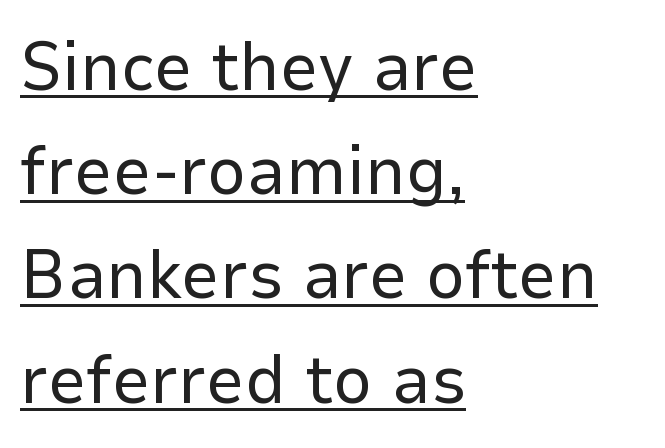
Q: Is the text bold? A: No.
Q: Is the text italic (slanted)? A: No, it is upright.
Q: Is the typeface a serif or a sans-serif typeface? A: Sans-serif.
Q: Is the text underlined? A: Yes.
Q: How is the paragraph aligned? A: Left-aligned.
Q: Is the spacing between letters normal or unusually wide? A: Normal.
Q: Is the spacing between lines tight, normal or loose? A: Normal.
Q: Width (condensed, normal, or wide)? A: Normal.
Q: Stroke contrast? A: Low.
Q: x-height? A: Medium.
Q: Monospaced? A: No.
